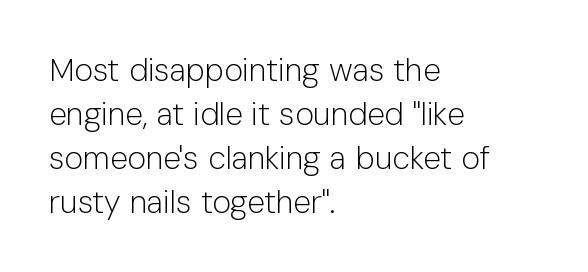
{"serif": "no", "italic": "no", "bold": "no", "weight": "light", "width": "normal", "stroke_contrast": "low", "x_height": "medium", "monospaced": "no", "underline": "no", "align": "left", "line_spacing": "normal", "line_spacing_ratio": 1.37, "letter_spacing": "normal", "letter_spacing_em": 0.0, "glyph_px": 32}
